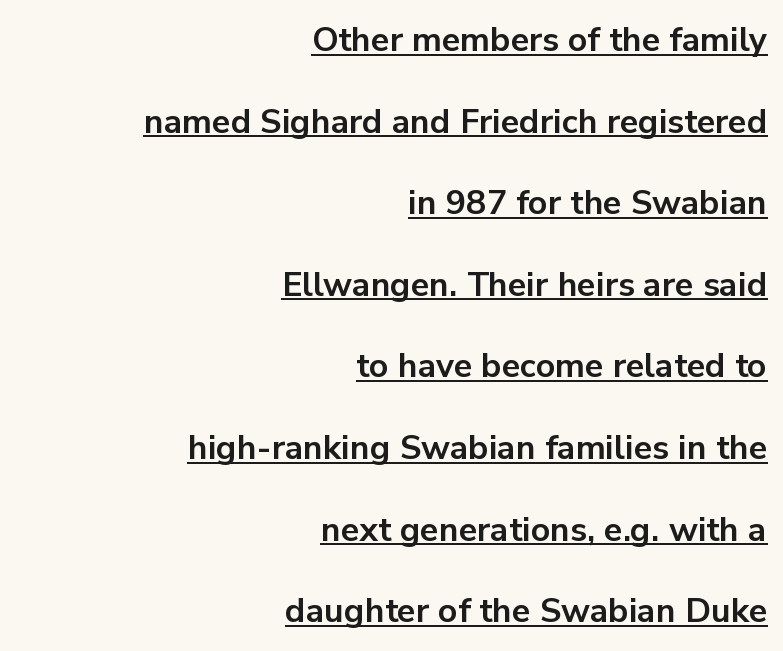
Spacing verdict: proportional, widths tailored to each character. The specimen includes a rule beneath the text block's lines. Strokes here are thick enough to call this a true bold. Whoever set this chose breathing room over compactness in the vertical rhythm. This sample uses plain, unmodified letter spacing.
